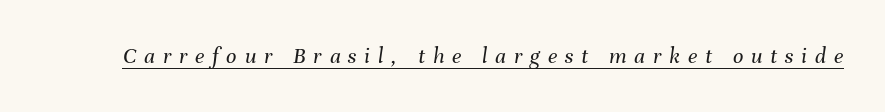
Q: Is the text bold? A: No.
Q: Is the text italic (slanted)? A: Yes, it leans right by about 8 degrees.
Q: Is the text underlined? A: Yes.
Q: Is the spacing between letters normal or unusually wide? A: Unusually wide.
